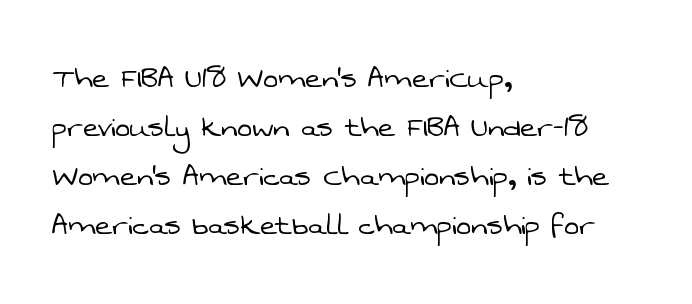
{"serif": "no", "bold": "no", "weight": "light", "width": "normal", "stroke_contrast": "low", "x_height": "medium", "monospaced": "no", "underline": "no", "align": "left", "line_spacing": "normal", "line_spacing_ratio": 1.36, "letter_spacing": "normal", "letter_spacing_em": 0.0, "glyph_px": 36}
